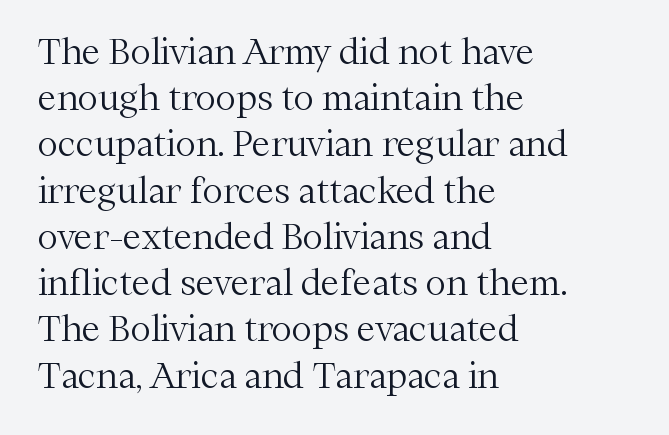
The image shows 34 px light serif type, upright; set left-aligned, normal line spacing (1.36x), normal letter spacing, not underlined; medium stroke contrast and a medium x-height.
